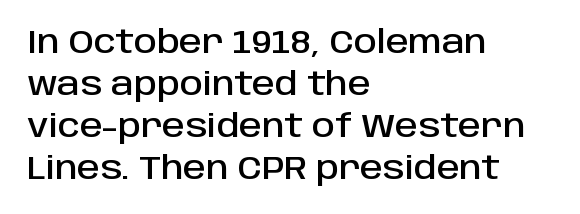
The horizontal fit of the characters is conventional and even. The lettering holds an erect, upright posture throughout. Compared with typical paragraphs, the rows here are spaced about the same. You could not count columns in this text — the font is proportionally spaced. Underline: absent. Each letter's strokes conclude bluntly, with no projecting serifs.
